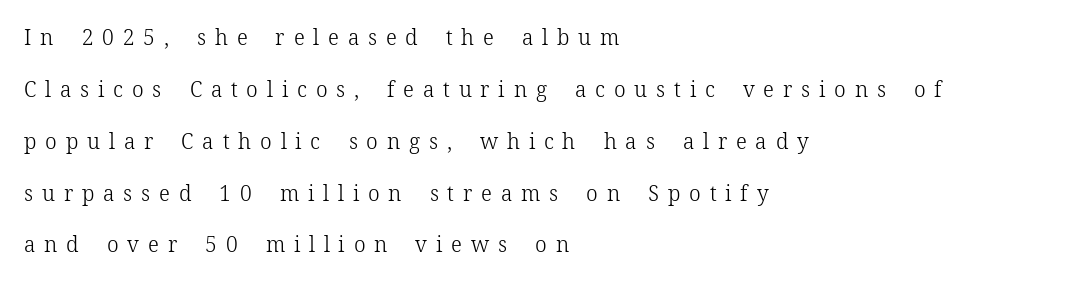
The image shows 21 px text type, upright; set left-aligned, loose line spacing (2.47x), unusually wide letter spacing (+0.42 em), not underlined.
